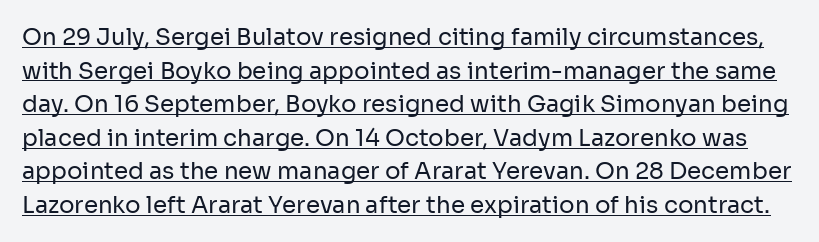
The image shows 23 px text type, upright; set normal line spacing (1.46x), normal letter spacing, underlined.
